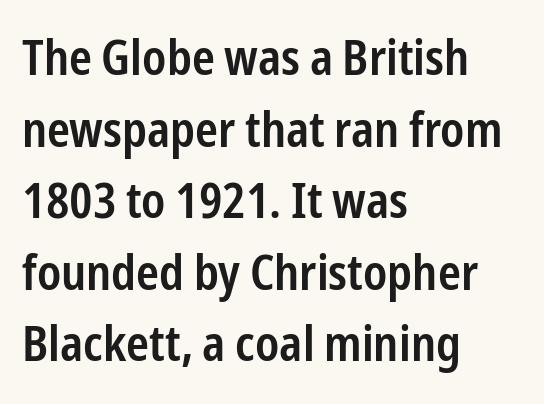
The image shows 49 px semibold, condensed sans-serif type, upright; set left-aligned, normal line spacing (1.46x), normal letter spacing, not underlined; low stroke contrast and a medium x-height.
